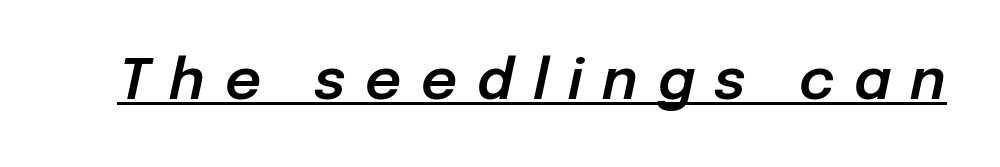
There's an unmistakable incline to the writing here. You can see a thin bar hugging the bottom of the glyphs. The rendering uses natural spacing where letterforms have individual widths. Characters follow at a spacing far wider than the type designer built in.
